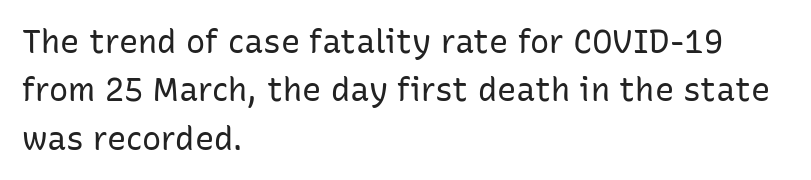
Q: Is the text bold? A: No.
Q: Is the text italic (slanted)? A: No, it is upright.
Q: Is the typeface a serif or a sans-serif typeface? A: Sans-serif.
Q: Is the text underlined? A: No.
Q: How is the paragraph aligned? A: Left-aligned.
Q: Is the spacing between letters normal or unusually wide? A: Normal.
Q: Is the spacing between lines tight, normal or loose? A: Normal.
Q: Width (condensed, normal, or wide)? A: Normal.
Q: Stroke contrast? A: Low.
Q: x-height? A: Medium.
Q: Monospaced? A: No.
